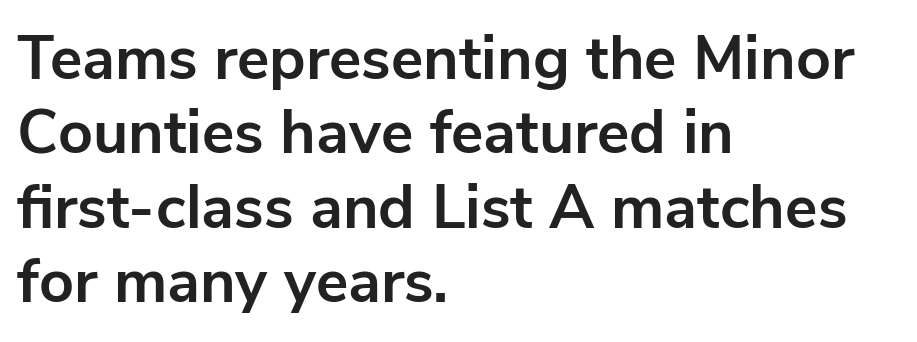
To sum up the face: it is a sans, with no serifs. Italic? Not at all — the glyphs are vertical. The letters sit at their default tracking, neither squeezed nor spread. A typesetter would call this proportional, since set widths differ per character.
